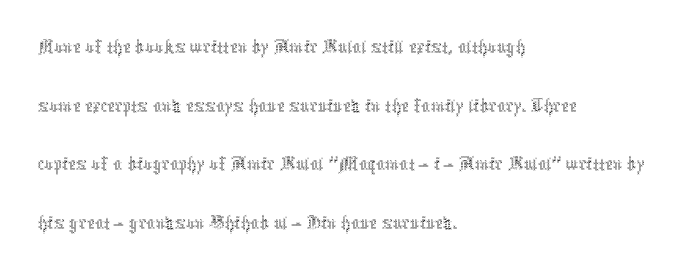
The image shows 44 px thin, condensed type, upright; set left-aligned, normal line spacing (1.33x), normal letter spacing, not underlined; a medium x-height.
